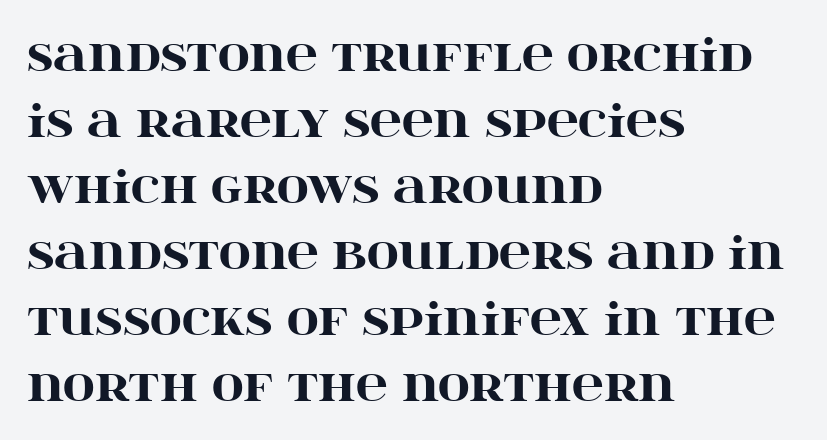
Q: Is the text bold? A: Yes.
Q: Is the text italic (slanted)? A: No, it is upright.
Q: Is the typeface a serif or a sans-serif typeface? A: Serif.
Q: Is the text underlined? A: No.
Q: How is the paragraph aligned? A: Left-aligned.
Q: Is the spacing between letters normal or unusually wide? A: Normal.
Q: Is the spacing between lines tight, normal or loose? A: Normal.
Q: Width (condensed, normal, or wide)? A: Wide.
Q: Stroke contrast? A: High.
Q: x-height? A: Large.
Q: Monospaced? A: No.
